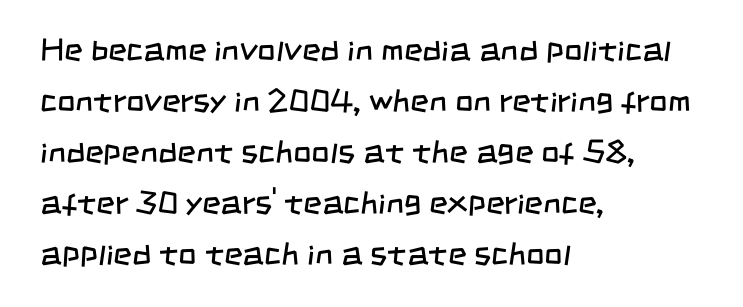
Tracking here is standard; glyphs follow each other at the usual distance. If you drew a ruler down the left edge, every line would touch it. The rendering uses natural spacing where letterforms have individual widths. Glance below the letters and you will spot only blank space. The passage shown is not bold in any degree. These lines are composed in type without serifs.
